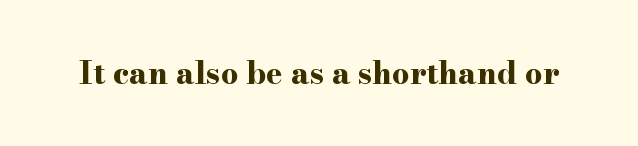
The image shows 31 px bold, wide serif type, upright; set normal letter spacing, not underlined; high stroke contrast and a small x-height.
